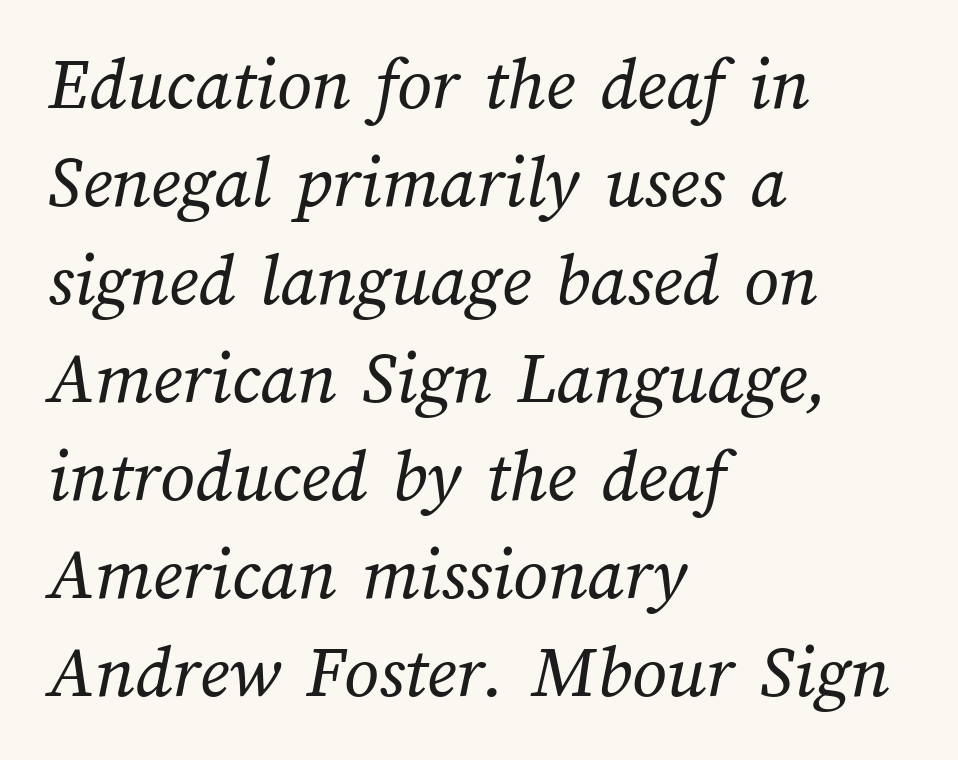
{"bold": "no", "weight": "regular", "width": "normal", "stroke_contrast": "medium", "x_height": "medium", "monospaced": "no", "underline": "no", "align": "left", "line_spacing": "normal", "line_spacing_ratio": 1.29, "letter_spacing": "normal", "letter_spacing_em": 0.0, "glyph_px": 76}
